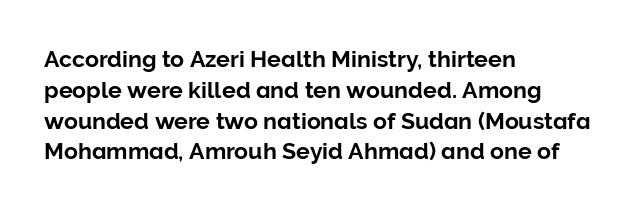
Q: Is the text italic (slanted)? A: No, it is upright.
Q: Is the text underlined? A: No.
Q: How is the paragraph aligned? A: Left-aligned.
Q: Is the spacing between letters normal or unusually wide? A: Normal.
Q: Is the spacing between lines tight, normal or loose? A: Normal.
